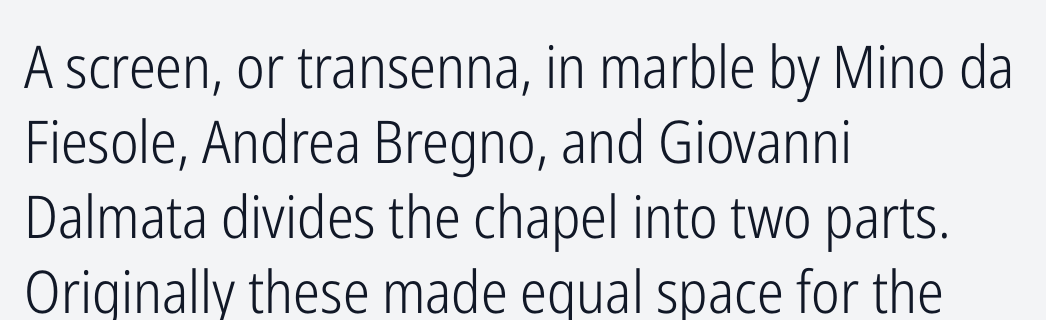
{"serif": "no", "italic": "no", "bold": "no", "weight": "light", "width": "condensed", "stroke_contrast": "low", "x_height": "medium", "monospaced": "no", "underline": "no", "align": "left", "line_spacing": "normal", "line_spacing_ratio": 1.27, "letter_spacing": "normal", "letter_spacing_em": 0.0, "glyph_px": 59}
